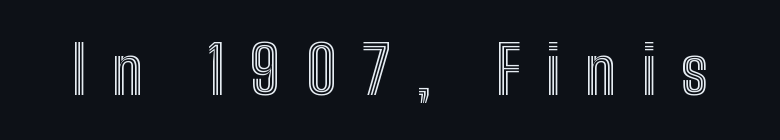
The image shows 65 px condensed type, upright; set unusually wide letter spacing (+0.39 em), not underlined; a medium x-height.
